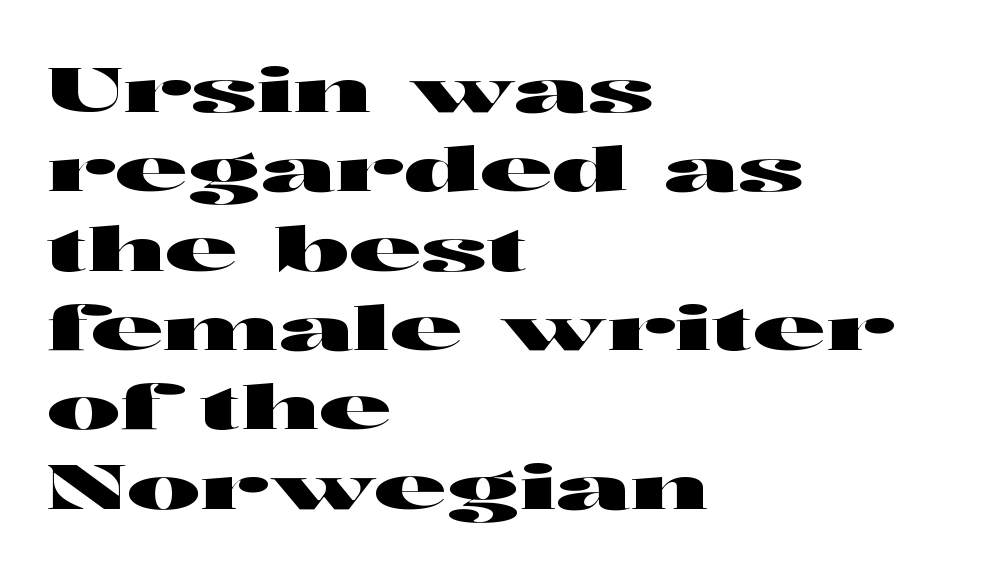
The letters advance in unequal steps, a hallmark of proportional type. Designer's note — italics off, roman on. This sample uses a sans-serif face. No extra tracking has been applied to these lines.
